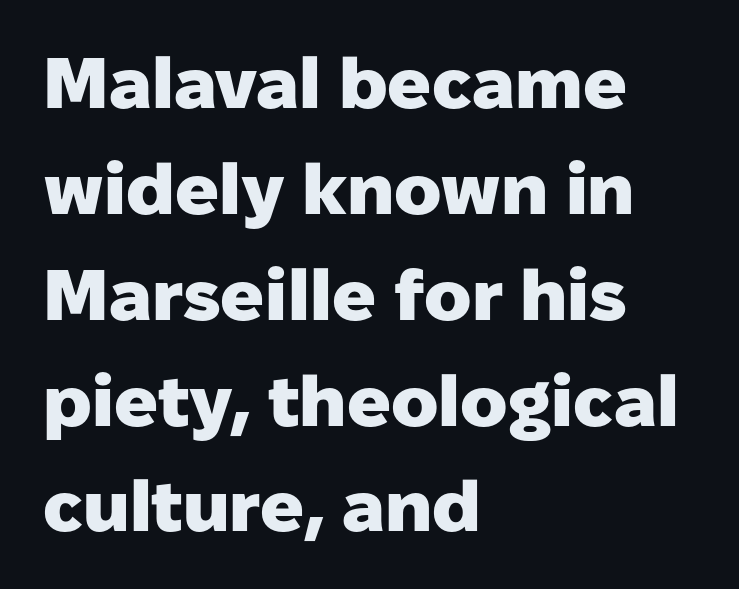
Reading down the block, your eye returns to a fixed left position each line. Spacing verdict: proportional, widths tailored to each character. The space beneath each line is pristine and unruled. The space between consecutive lines is moderate. Vertical strokes here are truly vertical.
